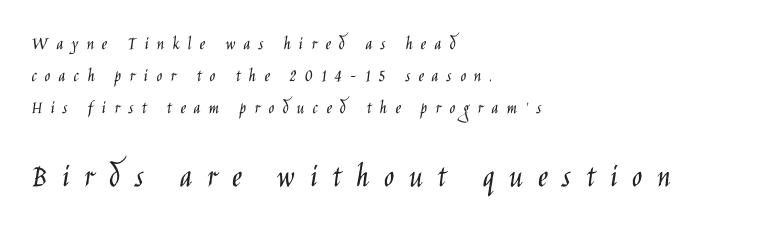
The image shows 34 px light, condensed sans-serif type; set left-aligned, normal line spacing (1.69x), unusually wide letter spacing (+0.43 em), not underlined; the second (bottom) block is 1.79x larger; low stroke contrast and a large x-height.
